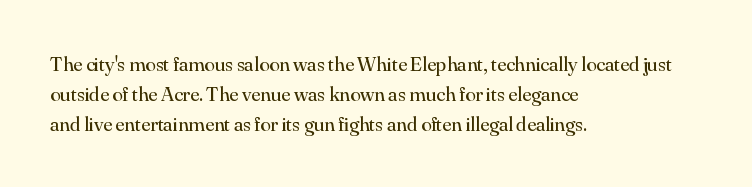
Q: Is the text bold? A: No.
Q: Is the text italic (slanted)? A: No, it is upright.
Q: Is the text underlined? A: No.
Q: How is the paragraph aligned? A: Left-aligned.
Q: Is the spacing between letters normal or unusually wide? A: Normal.
Q: Is the spacing between lines tight, normal or loose? A: Normal.
